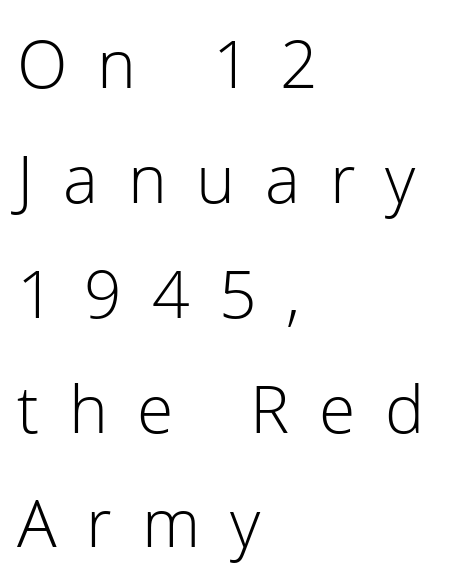
Q: Is the text bold? A: No.
Q: Is the text italic (slanted)? A: No, it is upright.
Q: Is the typeface a serif or a sans-serif typeface? A: Sans-serif.
Q: Is the text underlined? A: No.
Q: How is the paragraph aligned? A: Left-aligned.
Q: Is the spacing between letters normal or unusually wide? A: Unusually wide.
Q: Width (condensed, normal, or wide)? A: Normal.
Q: Stroke contrast? A: Low.
Q: x-height? A: Medium.
Q: Monospaced? A: No.
